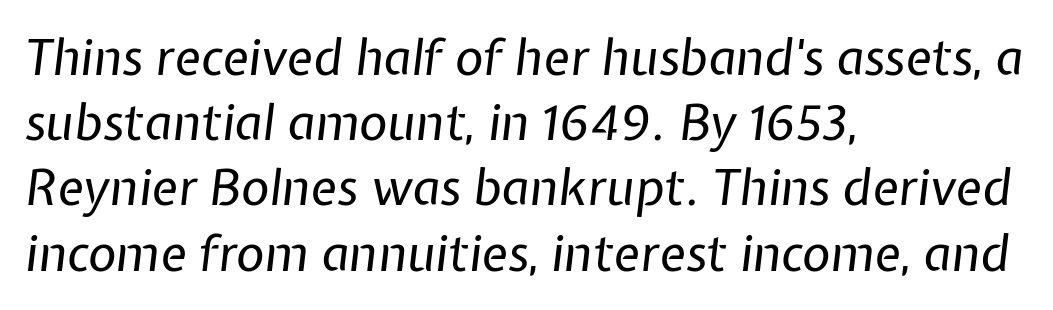
A normal amount of white space separates one row of letters from the next. Has an underline been added? It has not. Think standard paragraph weight, or any step lighter than that. The paragraph has a hard left edge and a soft right edge. The font's italic variant was chosen for this text. The line texture is even and compact thanks to regular tracking.
